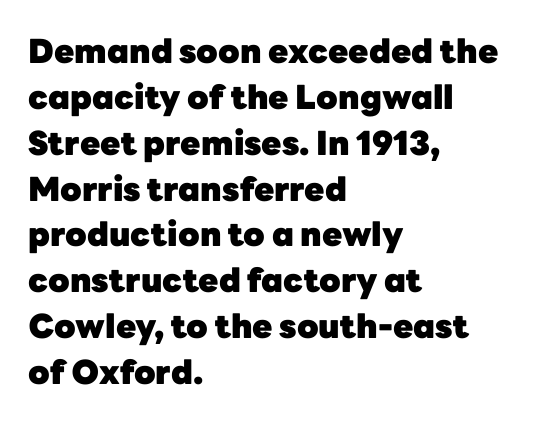
The image shows 33 px heavy sans-serif type, upright; set left-aligned, normal line spacing (1.39x), normal letter spacing, not underlined; low stroke contrast and a medium x-height.
